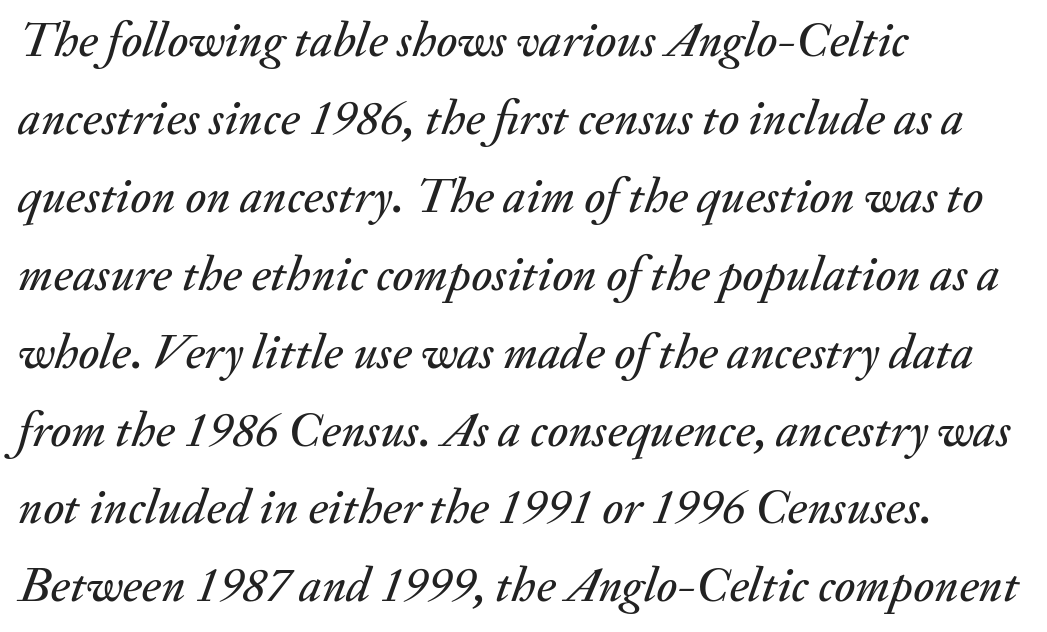
{"italic": "yes", "lean": "right", "slant_degrees": 20, "width": "normal", "stroke_contrast": "medium", "x_height": "small", "monospaced": "no", "underline": "no", "align": "left", "line_spacing": "normal", "line_spacing_ratio": 1.59, "letter_spacing": "normal", "letter_spacing_em": 0.0, "glyph_px": 49}
